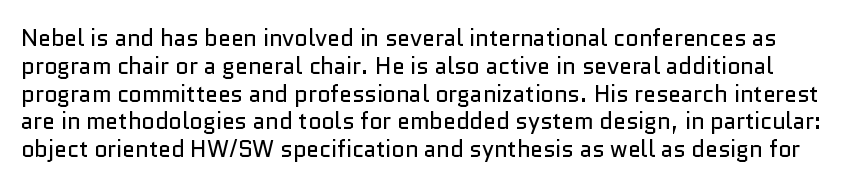
{"italic": "no", "bold": "no", "underline": "no", "line_spacing_ratio": 1.21, "letter_spacing": "normal", "letter_spacing_em": 0.0, "glyph_px": 23}
